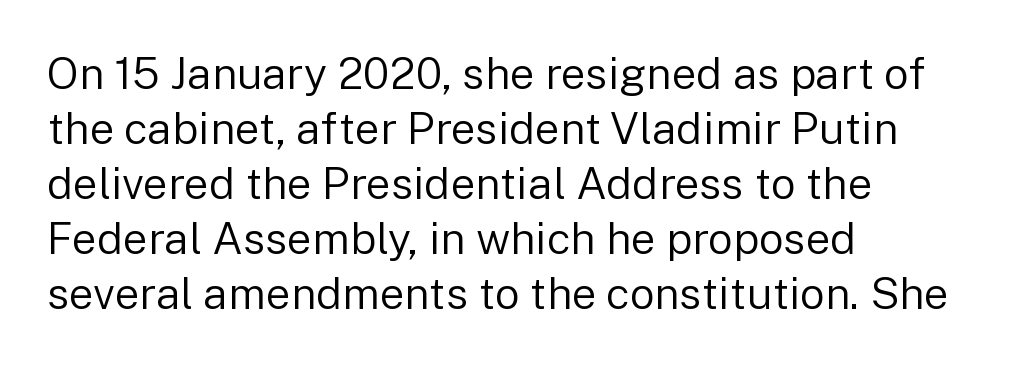
{"serif": "no", "italic": "no", "bold": "no", "weight": "regular", "width": "normal", "stroke_contrast": "low", "x_height": "medium", "monospaced": "no", "underline": "no", "align": "left", "line_spacing": "normal", "line_spacing_ratio": 1.25, "letter_spacing": "normal", "letter_spacing_em": 0.0, "glyph_px": 44}
